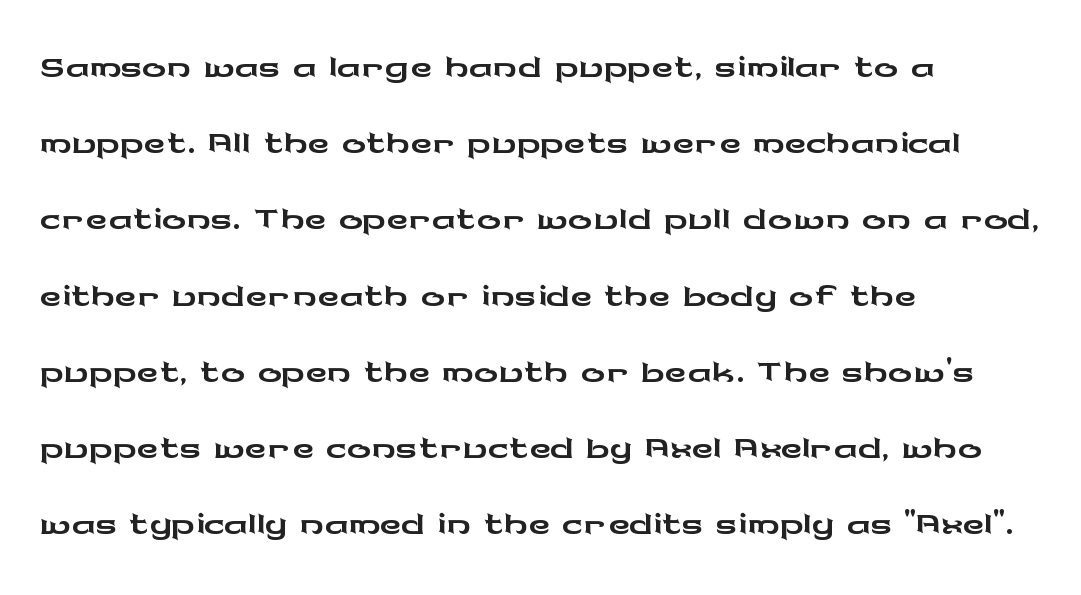
Between one letter and the next there's only the usual sliver of space. Upright lettering throughout. Normally led — the rows are evenly, conventionally spaced. Line starts are locked; line ends wander. You can tell from the bare stems that sans-serif type was used.
